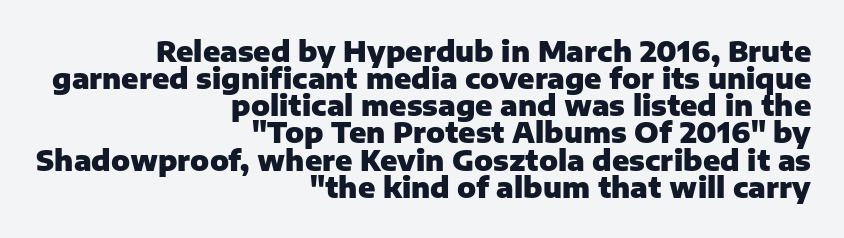
The rendering keeps characters at their native spacing. Every row of glyphs terminates at an identical x-position on the right. Check the space under the baseline: it is left empty. The lettering stays uniformly vertical, giving the passage a roman look. Bold? Absolutely — the strokes are thick and heavy.
